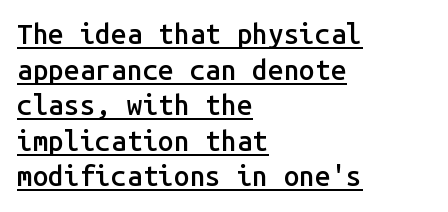
{"serif": "no", "italic": "no", "bold": "semi", "weight": "semibold", "width": "normal", "stroke_contrast": "low", "x_height": "medium", "monospaced": "yes", "underline": "yes", "align": "left", "line_spacing": "normal", "line_spacing_ratio": 1.27, "letter_spacing": "normal", "letter_spacing_em": 0.0, "glyph_px": 28}
